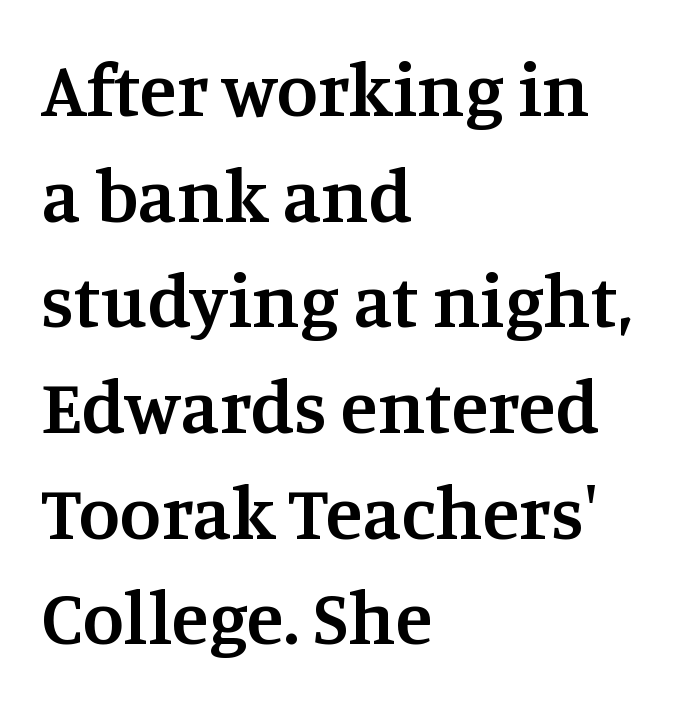
The image shows 76 px semibold serif type, upright; set left-aligned, normal line spacing (1.39x), normal letter spacing, not underlined; medium stroke contrast and a large x-height.
